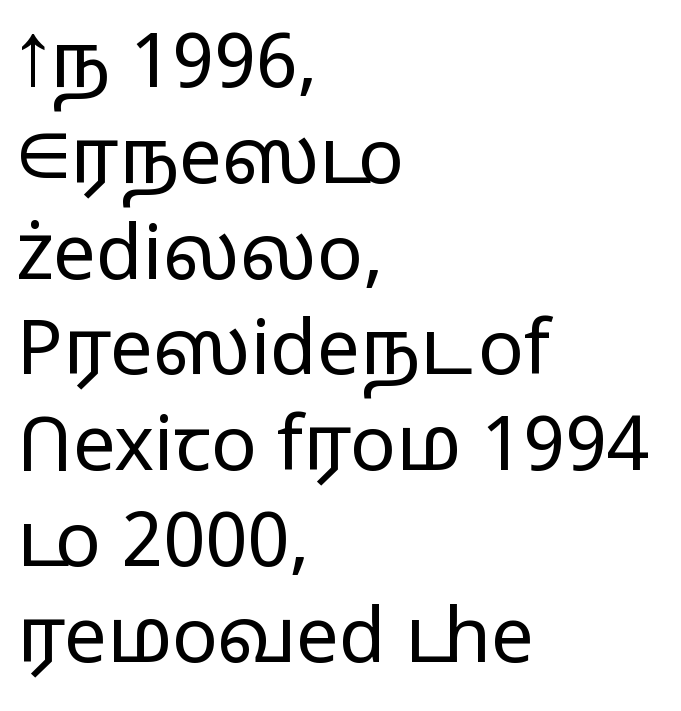
Q: Is the text bold? A: No.
Q: Is the text italic (slanted)? A: No, it is upright.
Q: Is the typeface a serif or a sans-serif typeface? A: Sans-serif.
Q: Is the text underlined? A: No.
Q: How is the paragraph aligned? A: Left-aligned.
Q: Is the spacing between letters normal or unusually wide? A: Normal.
Q: Is the spacing between lines tight, normal or loose? A: Normal.
Q: Width (condensed, normal, or wide)? A: Wide.
Q: Stroke contrast? A: Low.
Q: x-height? A: Medium.
Q: Monospaced? A: No.
